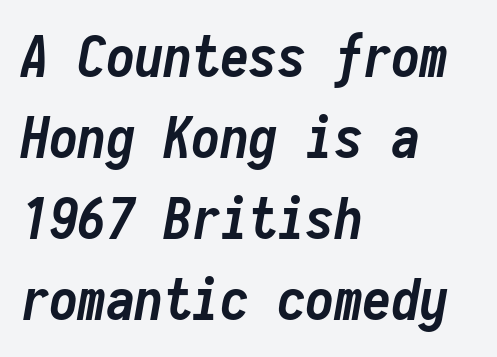
{"italic": "yes", "lean": "right", "slant_degrees": 10, "bold": "yes", "weight": "semibold", "width": "condensed", "stroke_contrast": "low", "x_height": "medium", "monospaced": "yes", "underline": "no", "align": "left", "line_spacing": "normal", "line_spacing_ratio": 1.42, "letter_spacing": "normal", "letter_spacing_em": 0.0, "glyph_px": 57}
